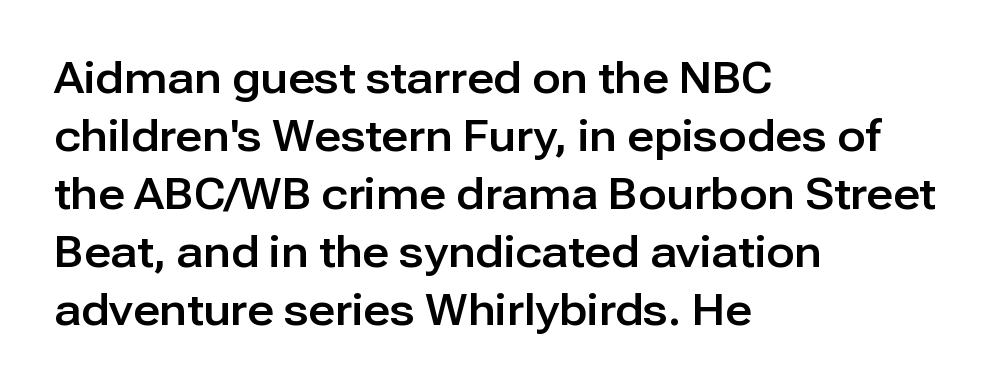
Q: Is the text italic (slanted)? A: No, it is upright.
Q: Is the typeface a serif or a sans-serif typeface? A: Sans-serif.
Q: Is the text underlined? A: No.
Q: How is the paragraph aligned? A: Left-aligned.
Q: Is the spacing between letters normal or unusually wide? A: Normal.
Q: Is the spacing between lines tight, normal or loose? A: Normal.
Q: Width (condensed, normal, or wide)? A: Normal.
Q: Stroke contrast? A: Low.
Q: x-height? A: Medium.
Q: Monospaced? A: No.
